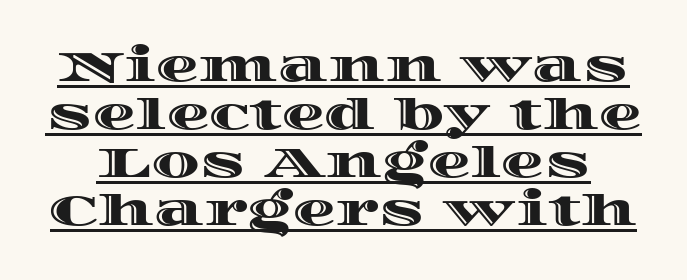
Does extra space separate the letters? No, they use regular spacing. Character widths vary here, with narrow letters taking less room than wide ones. This sample trades vertical openness for compactness between lines. It's the straight-up-and-down kind of type. Each line of the rendering has a horizontal stroke beneath the glyphs.
